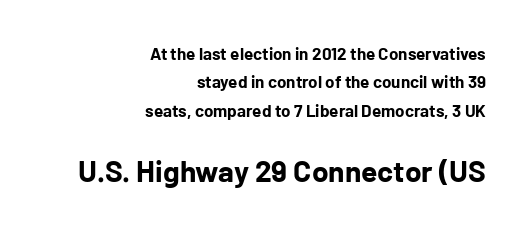
The image shows 30 px bold sans-serif type, upright; set right-aligned, normal line spacing (1.67x), normal letter spacing, not underlined; the second (bottom) block is 1.76x larger; low stroke contrast and a medium x-height.
